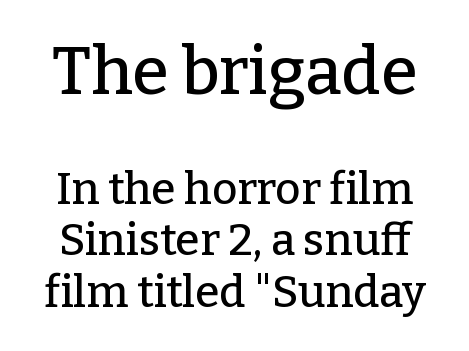
The image shows 66 px serif type, upright; set line spacing 1.17x, normal letter spacing, not underlined; the first (top) block is 1.5x larger; low stroke contrast and a medium x-height.
